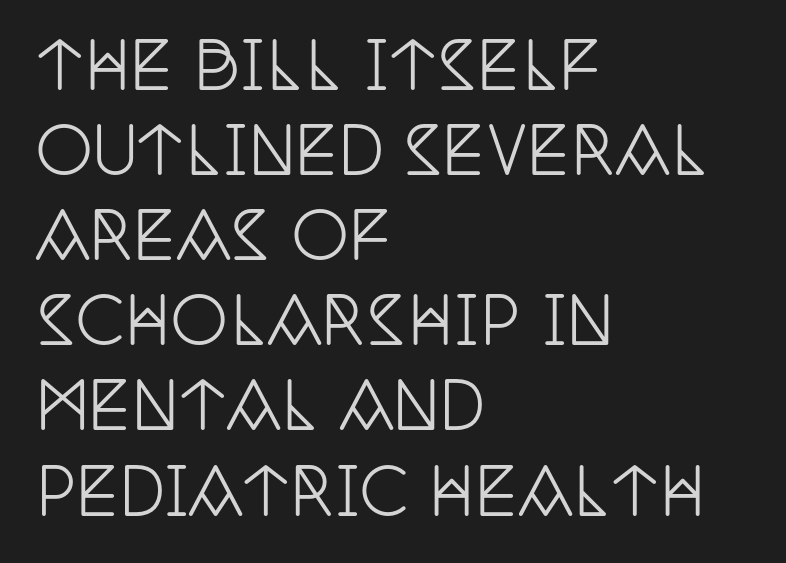
Q: Is the text italic (slanted)? A: No, it is upright.
Q: Is the typeface a serif or a sans-serif typeface? A: Serif.
Q: Is the text underlined? A: No.
Q: How is the paragraph aligned? A: Left-aligned.
Q: Is the spacing between letters normal or unusually wide? A: Normal.
Q: Is the spacing between lines tight, normal or loose? A: Normal.
Q: Width (condensed, normal, or wide)? A: Condensed.
Q: Stroke contrast? A: Low.
Q: x-height? A: Large.
Q: Monospaced? A: No.
